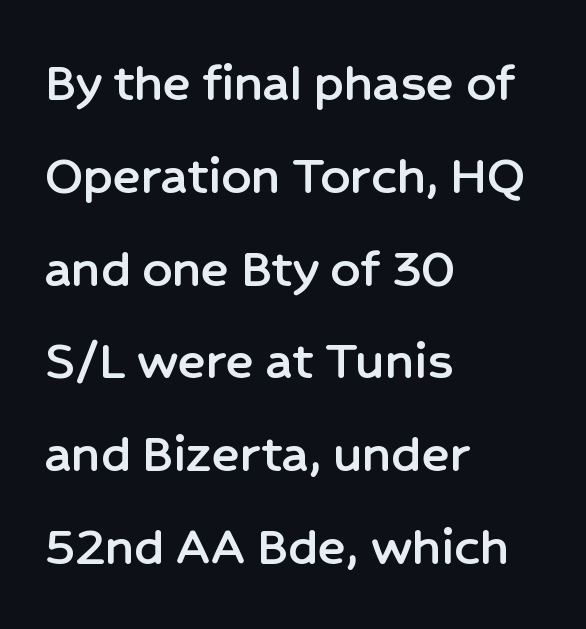
Q: Is the text italic (slanted)? A: No, it is upright.
Q: Is the typeface a serif or a sans-serif typeface? A: Sans-serif.
Q: Is the text underlined? A: No.
Q: How is the paragraph aligned? A: Left-aligned.
Q: Is the spacing between letters normal or unusually wide? A: Normal.
Q: Is the spacing between lines tight, normal or loose? A: Normal.
Q: Width (condensed, normal, or wide)? A: Normal.
Q: Stroke contrast? A: Low.
Q: x-height? A: Medium.
Q: Monospaced? A: No.
